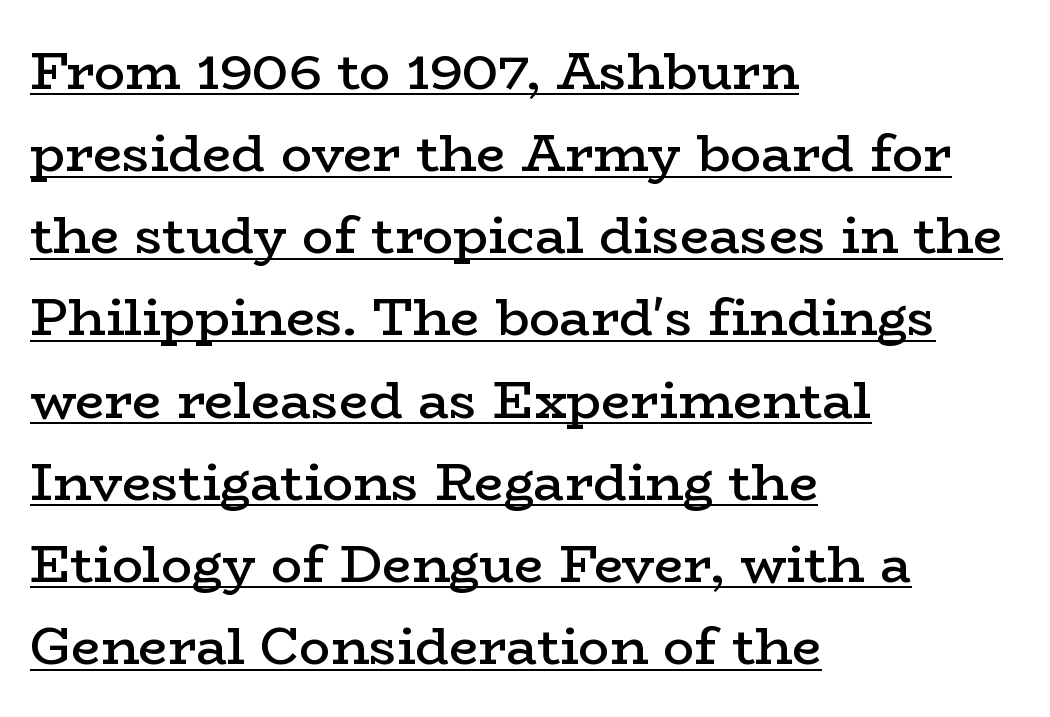
{"serif": "yes", "italic": "no", "bold": "semi", "weight": "semibold", "width": "wide", "stroke_contrast": "low", "x_height": "medium", "monospaced": "no", "underline": "yes", "align": "left", "line_spacing": "normal", "line_spacing_ratio": 1.58, "letter_spacing": "normal", "letter_spacing_em": 0.0, "glyph_px": 52}
